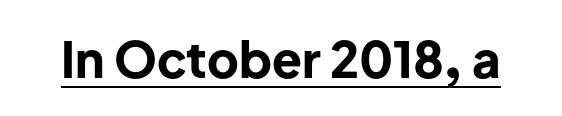
The image shows 49 px bold sans-serif type, upright; set normal letter spacing, underlined; low stroke contrast and a medium x-height.
